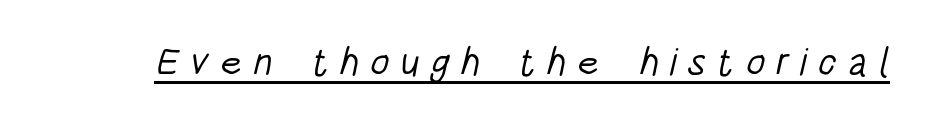
Q: Is the text bold? A: No.
Q: Is the typeface a serif or a sans-serif typeface? A: Sans-serif.
Q: Is the text underlined? A: Yes.
Q: Is the spacing between letters normal or unusually wide? A: Unusually wide.
Q: Width (condensed, normal, or wide)? A: Condensed.
Q: Stroke contrast? A: Low.
Q: x-height? A: Large.
Q: Monospaced? A: No.
